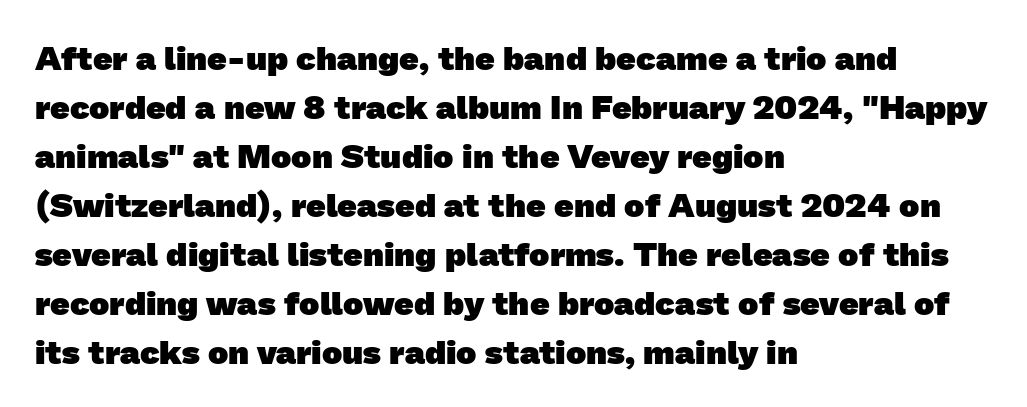
The image shows 34 px heavy sans-serif type; set left-aligned, normal line spacing (1.44x), normal letter spacing, not underlined; low stroke contrast and a medium x-height.
